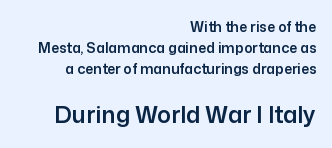
The image shows 23 px text type, upright; set right-aligned, normal line spacing (1.5x), normal letter spacing, not underlined; the second (bottom) block is 1.64x larger.
